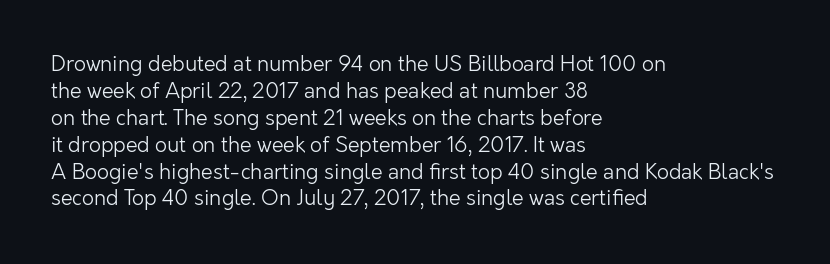
The image shows 21 px text type, upright; set left-aligned, normal line spacing (1.28x), normal letter spacing, not underlined.
